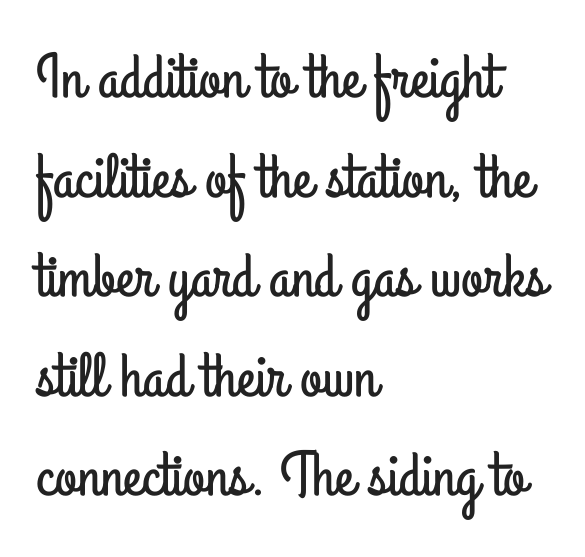
The image shows 63 px condensed sans-serif type, upright; set left-aligned, normal line spacing (1.58x), normal letter spacing, not underlined; low stroke contrast and a small x-height.
